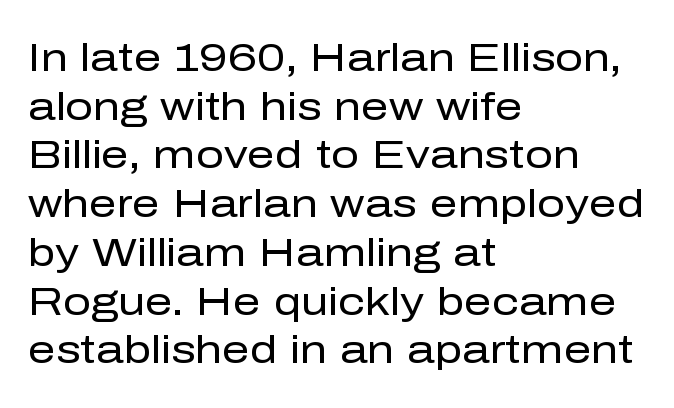
The image shows 39 px regular-weight sans-serif type, upright; set left-aligned, normal line spacing (1.25x), normal letter spacing, not underlined; low stroke contrast and a medium x-height.
